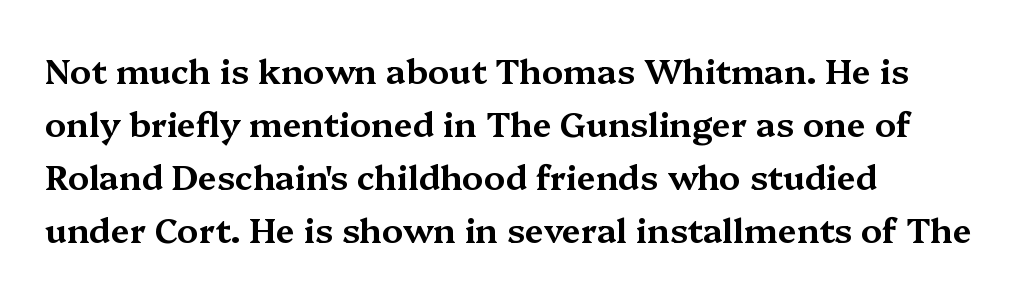
Q: Is the text italic (slanted)? A: No, it is upright.
Q: Is the typeface a serif or a sans-serif typeface? A: Serif.
Q: Is the text underlined? A: No.
Q: How is the paragraph aligned? A: Left-aligned.
Q: Is the spacing between letters normal or unusually wide? A: Normal.
Q: Is the spacing between lines tight, normal or loose? A: Normal.
Q: Width (condensed, normal, or wide)? A: Wide.
Q: Stroke contrast? A: Medium.
Q: x-height? A: Medium.
Q: Monospaced? A: No.
